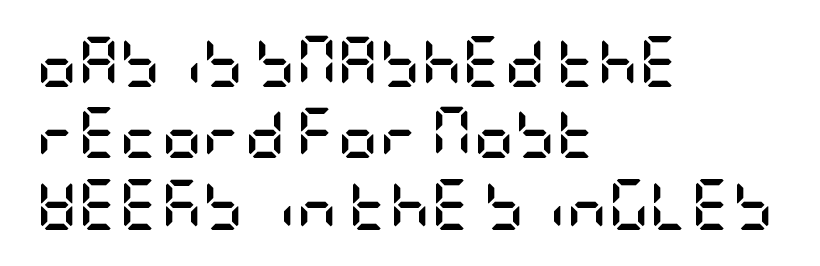
{"serif": "no", "italic": "no", "bold": "yes", "weight": "semibold", "width": "condensed", "stroke_contrast": "low", "x_height": "large", "underline": "no", "align": "left", "line_spacing": "normal", "line_spacing_ratio": 1.4, "letter_spacing": "normal", "letter_spacing_em": 0.0, "glyph_px": 51}
